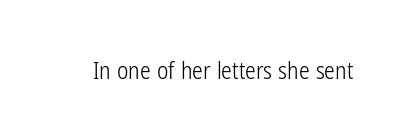
The image shows 24 px text type, upright; set normal letter spacing, not underlined.
